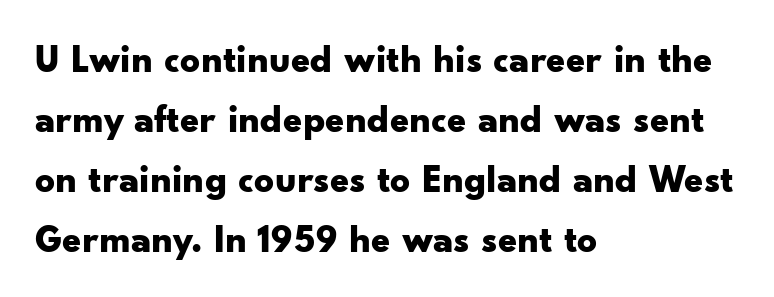
Is there any slant? The stems are plumb. Nobody touched the tracking dial on this one. A full-strength bold gives these letters their thick strokes. Check under the words: just untouched page. The text was rendered using a sans face with plain stroke endings. You could not count columns in this text — the font is proportionally spaced.
